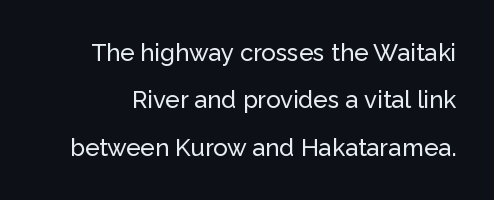
Vertical spacing — loose. Tracking here is standard; glyphs follow each other at the usual distance. These lines were composed using upright roman letters. Nobody drew a line under any word here.
